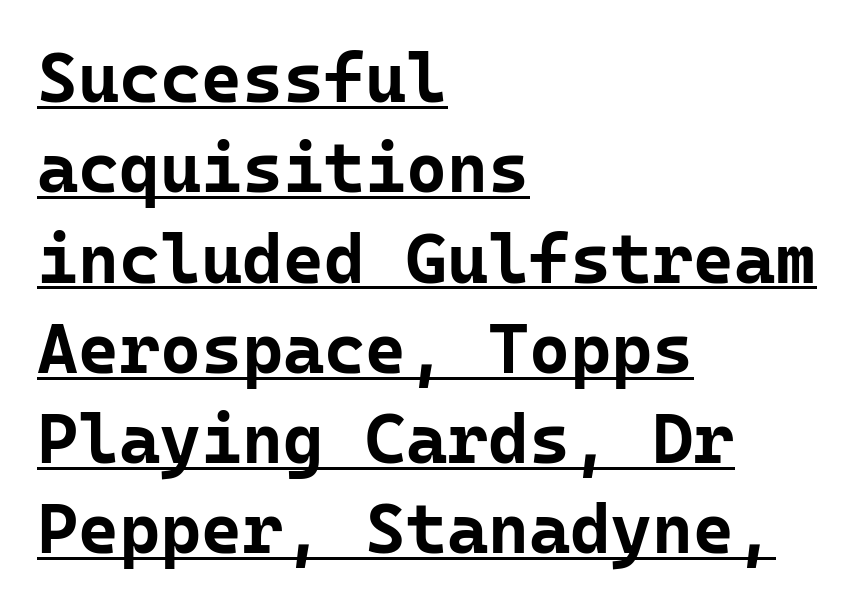
The image shows 70 px bold sans-serif type, upright, monospaced; set left-aligned, normal line spacing (1.29x), normal letter spacing, underlined; low stroke contrast and a medium x-height.
